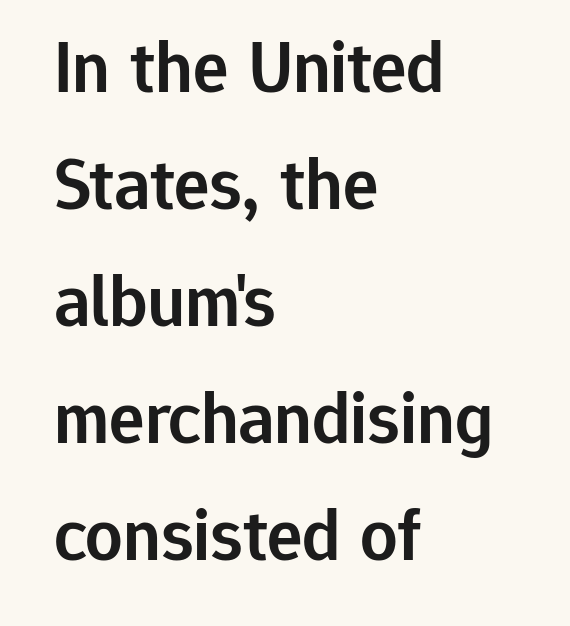
The image shows 74 px semibold sans-serif type, upright; set left-aligned, normal line spacing (1.58x), normal letter spacing, not underlined; low stroke contrast and a medium x-height.
